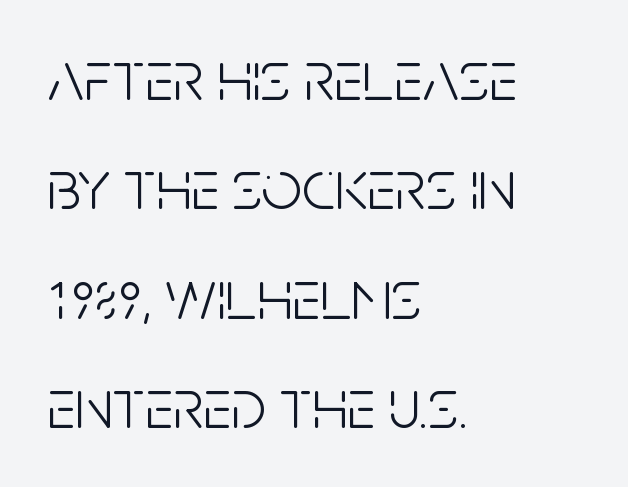
The image shows 71 px light, condensed sans-serif type, upright; set left-aligned, normal line spacing (1.54x), normal letter spacing, not underlined; low stroke contrast and a large x-height.
